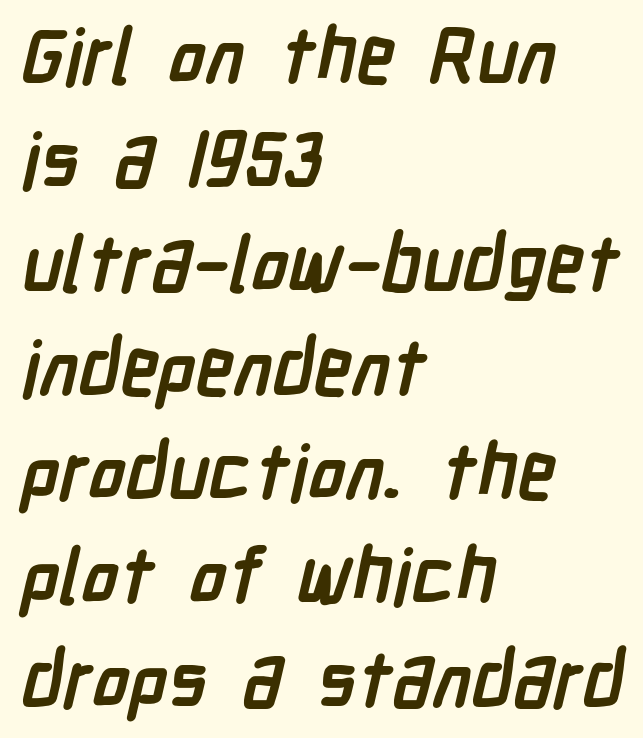
A clean baseline with only descenders dipping below it. The vertical gap from one line to the next is medium. Horizontal alignment here is leftward, the default for most running prose. The rendering shows plain stroke endings on the letterforms — a sans-serif design. Pretty heavy lettering here — definitely bold.
